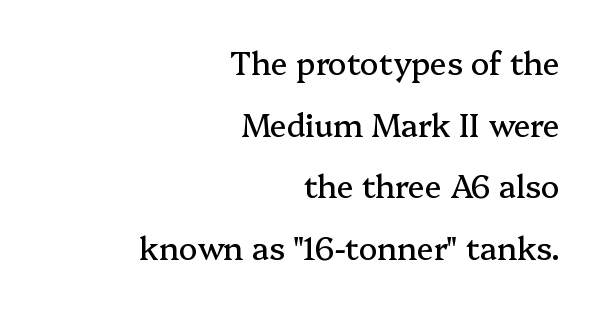
Q: Is the text italic (slanted)? A: No, it is upright.
Q: Is the typeface a serif or a sans-serif typeface? A: Serif.
Q: Is the text underlined? A: No.
Q: How is the paragraph aligned? A: Right-aligned.
Q: Is the spacing between letters normal or unusually wide? A: Normal.
Q: Is the spacing between lines tight, normal or loose? A: Loose.
Q: Width (condensed, normal, or wide)? A: Normal.
Q: Stroke contrast? A: Medium.
Q: x-height? A: Medium.
Q: Monospaced? A: No.
